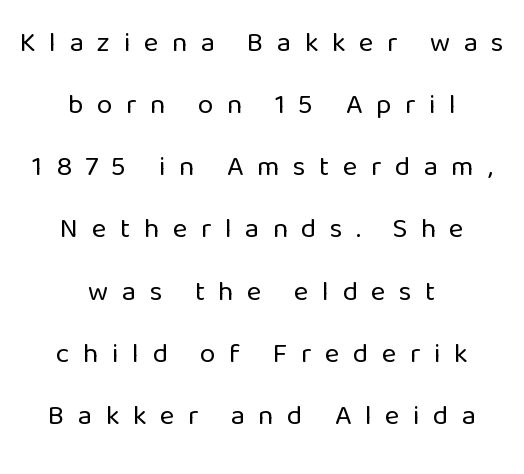
Q: Is the text bold? A: No.
Q: Is the text italic (slanted)? A: No, it is upright.
Q: Is the typeface a serif or a sans-serif typeface? A: Sans-serif.
Q: Is the text underlined? A: No.
Q: How is the paragraph aligned? A: Centered.
Q: Is the spacing between letters normal or unusually wide? A: Unusually wide.
Q: Is the spacing between lines tight, normal or loose? A: Loose.
Q: Width (condensed, normal, or wide)? A: Normal.
Q: Stroke contrast? A: Low.
Q: x-height? A: Medium.
Q: Monospaced? A: No.
